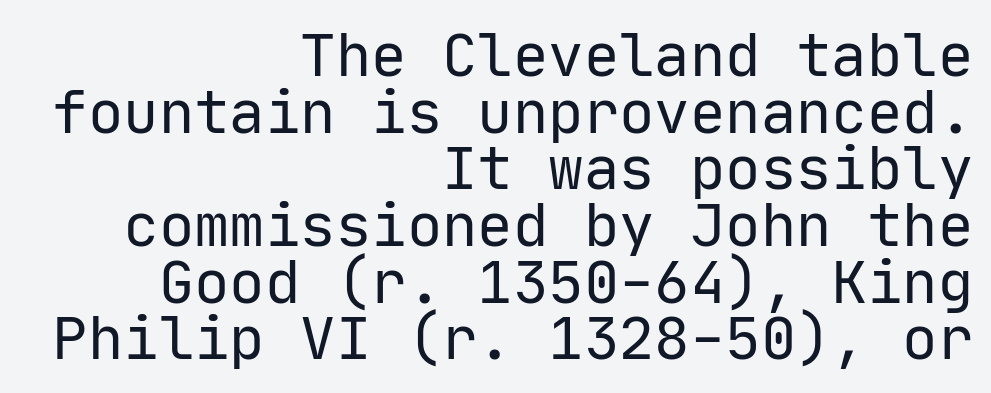
This is not heavy type; no bold has been used. Each letter, wide or thin by design, is forced into the same width here. Rows of type sit shoulder to shoulder in the vertical direction. The lines are quadded right. The axis of the letterforms is exactly vertical. A clean baseline with only descenders dipping below it.
